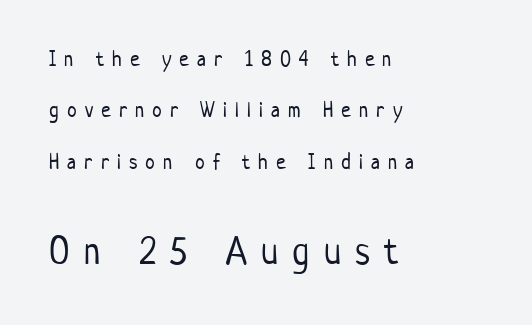
The image shows 39 px light, condensed sans-serif type, upright; set left-aligned, loose line spacing (2.33x), unusually wide letter spacing (+0.37 em), not underlined; the second (bottom) block is 1.77x larger; low stroke contrast and a medium x-height.
